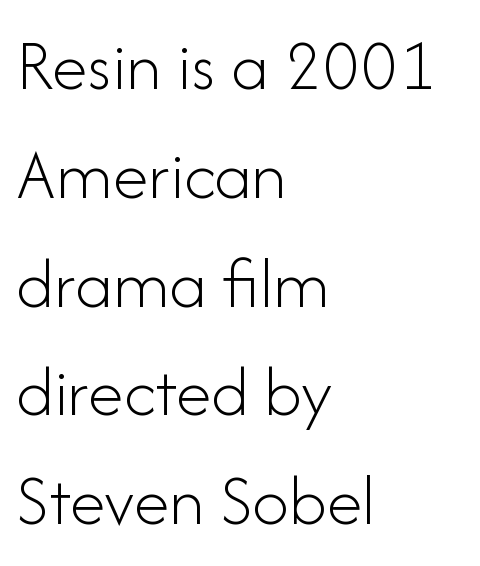
Q: Is the text bold? A: No.
Q: Is the text italic (slanted)? A: No, it is upright.
Q: Is the typeface a serif or a sans-serif typeface? A: Sans-serif.
Q: Is the text underlined? A: No.
Q: How is the paragraph aligned? A: Left-aligned.
Q: Is the spacing between letters normal or unusually wide? A: Normal.
Q: Is the spacing between lines tight, normal or loose? A: Normal.
Q: Width (condensed, normal, or wide)? A: Normal.
Q: Stroke contrast? A: Low.
Q: x-height? A: Small.
Q: Monospaced? A: No.
